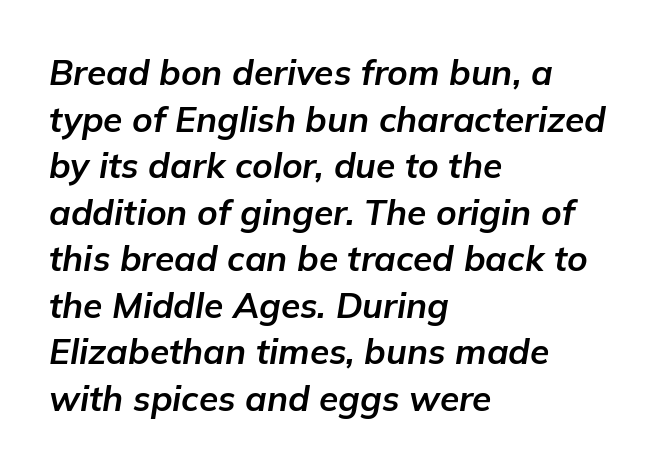
The image shows 35 px bold type, italic (leaning right); set left-aligned, normal line spacing (1.33x), normal letter spacing, not underlined; low stroke contrast and a medium x-height.
